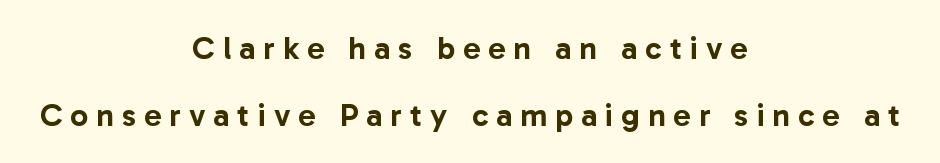
The image shows 32 px sans-serif type, upright; set centered, loose line spacing (2.09x), unusually wide letter spacing (+0.25 em), not underlined; low stroke contrast and a medium x-height.
